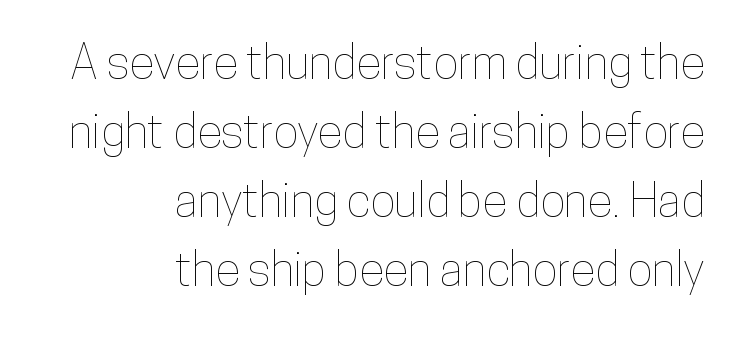
{"italic": "no", "width": "condensed", "stroke_contrast": "low", "x_height": "medium", "monospaced": "no", "underline": "no", "align": "right", "line_spacing": "normal", "line_spacing_ratio": 1.47, "letter_spacing": "normal", "letter_spacing_em": 0.0, "glyph_px": 47}
